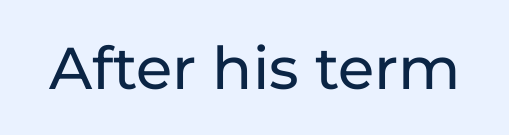
The image shows 59 px sans-serif type, upright; set normal letter spacing, not underlined; low stroke contrast and a medium x-height.
